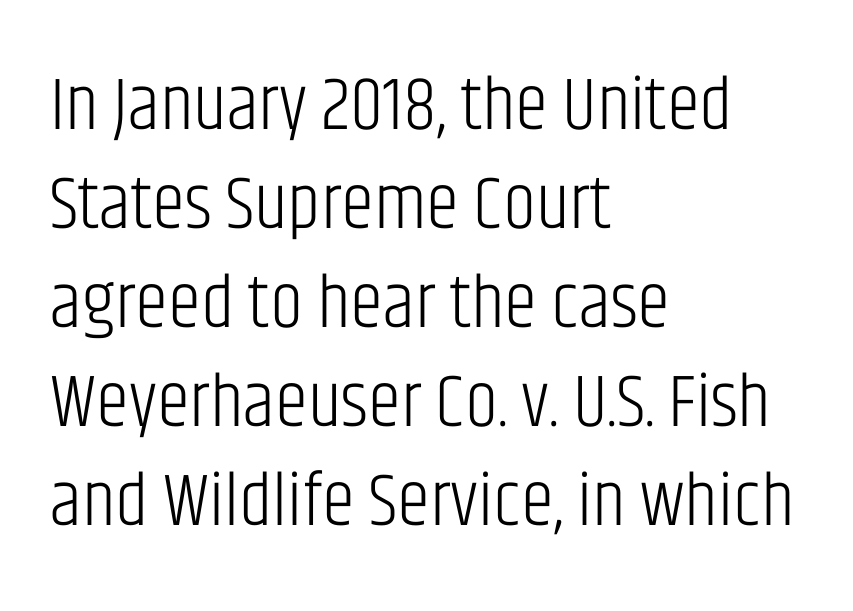
The text was rendered using a sans face with plain stroke endings. What stands out about the letter spacing? Nothing — it is the standard amount. Check under the words: just untouched page. If you drew a ruler down the left edge, every line would touch it. A quiet, ordinary-to-light weight characterises the typeface. The passage shown is typed in a proportional face where columns would drift.
